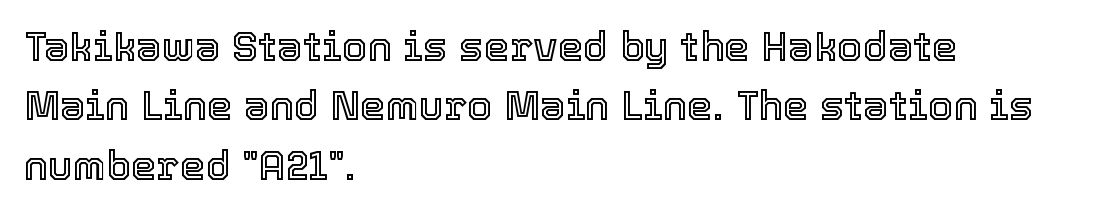
{"italic": "no", "width": "normal", "x_height": "medium", "monospaced": "no", "underline": "no", "align": "left", "line_spacing": "normal", "line_spacing_ratio": 1.45, "letter_spacing": "normal", "letter_spacing_em": 0.0, "glyph_px": 41}
